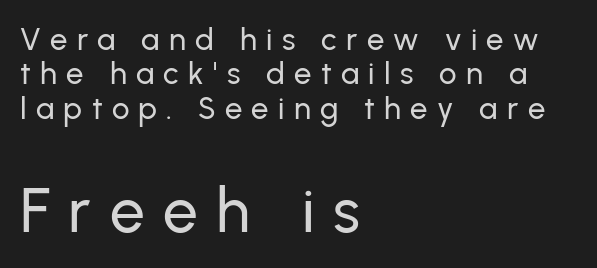
{"serif": "no", "italic": "no", "width": "normal", "stroke_contrast": "low", "x_height": "medium", "monospaced": "no", "underline": "no", "align": "left", "line_spacing": "tight", "line_spacing_ratio": 1.11, "letter_spacing": "wide", "letter_spacing_em": 0.3, "larger_block": "second", "size_ratio": 2.0, "glyph_px": 62}
